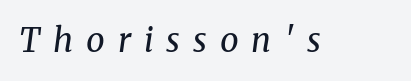
{"serif": "yes", "italic": "yes", "lean": "right", "slant_degrees": 8, "bold": "no", "weight": "regular", "width": "normal", "stroke_contrast": "medium", "x_height": "medium", "monospaced": "no", "underline": "no", "letter_spacing": "wide", "letter_spacing_em": 0.39, "glyph_px": 33}
